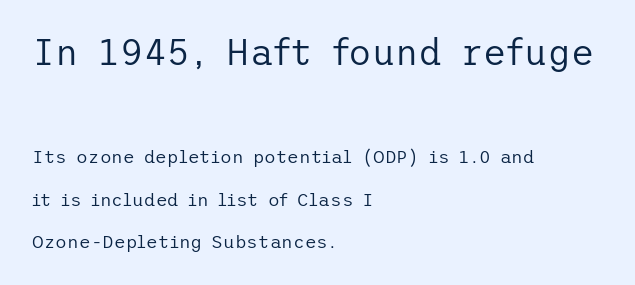
The image shows 36 px regular-weight sans-serif type, upright; set left-aligned, loose line spacing (2.37x), normal letter spacing, not underlined; the first (top) block is 2.0x larger; low stroke contrast and a medium x-height.
